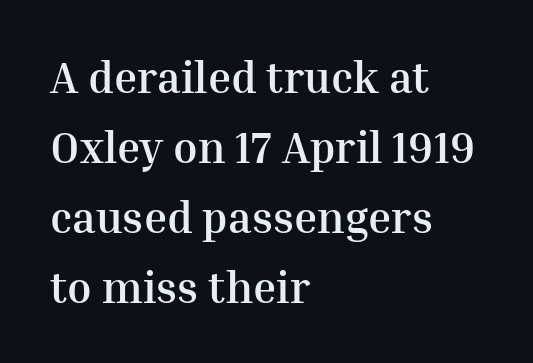
The image shows 44 px semibold serif type, upright; set left-aligned, normal line spacing (1.59x), normal letter spacing, not underlined; medium stroke contrast and a medium x-height.
